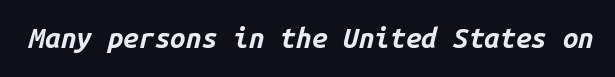
{"italic": "yes", "lean": "right", "slant_degrees": 14, "bold": "yes", "weight": "bold", "width": "normal", "stroke_contrast": "low", "x_height": "medium", "monospaced": "yes", "underline": "no", "letter_spacing": "normal", "letter_spacing_em": 0.0, "glyph_px": 28}
